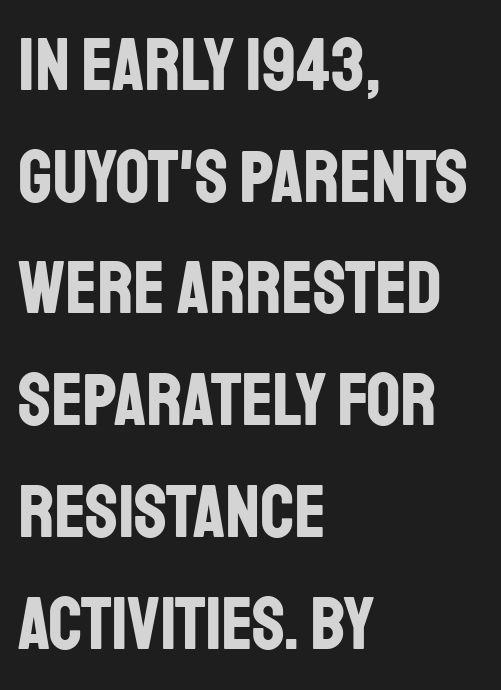
{"serif": "no", "italic": "no", "bold": "yes", "weight": "bold", "width": "condensed", "stroke_contrast": "low", "x_height": "large", "monospaced": "no", "underline": "no", "align": "left", "line_spacing": "normal", "line_spacing_ratio": 1.49, "letter_spacing": "normal", "letter_spacing_em": 0.0, "glyph_px": 75}
